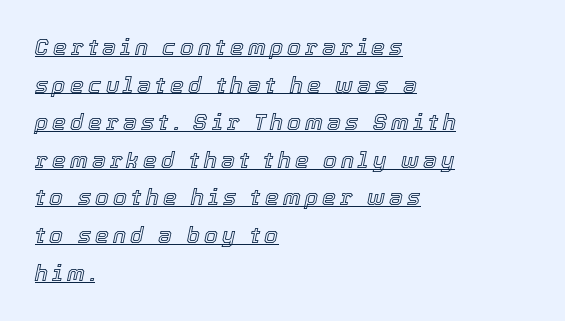
Q: Is the text italic (slanted)? A: Yes, it leans right by about 12 degrees.
Q: Is the text underlined? A: Yes.
Q: How is the paragraph aligned? A: Left-aligned.
